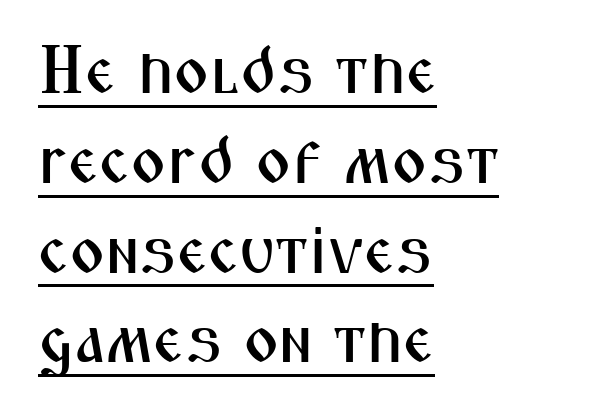
Q: Is the text italic (slanted)? A: No, it is upright.
Q: Is the typeface a serif or a sans-serif typeface? A: Sans-serif.
Q: Is the text underlined? A: Yes.
Q: How is the paragraph aligned? A: Left-aligned.
Q: Is the spacing between letters normal or unusually wide? A: Normal.
Q: Is the spacing between lines tight, normal or loose? A: Normal.
Q: Width (condensed, normal, or wide)? A: Condensed.
Q: Stroke contrast? A: Medium.
Q: x-height? A: Medium.
Q: Monospaced? A: No.
